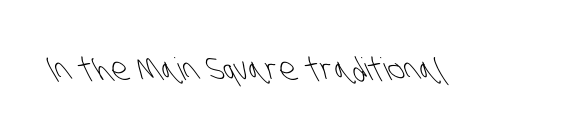
The image shows 31 px light, condensed sans-serif type; set normal letter spacing, not underlined; low stroke contrast and a large x-height.
